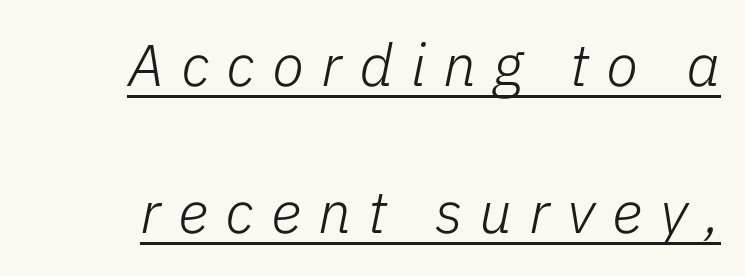
Each letter keeps its own natural width here, so spacing adapts to shape. This sample carries an underscore along the baseline area. Compared with typical body copy, the letter spacing here is much looser. Quick note: interline space is abundant. There's an unmistakable incline to the writing here. The letterforms sit at book weight or below.
